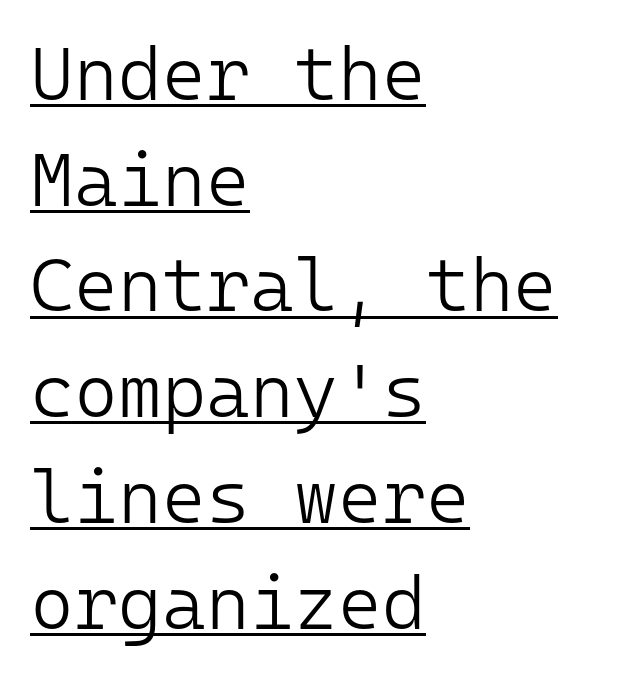
{"serif": "no", "italic": "no", "bold": "no", "weight": "light", "width": "normal", "stroke_contrast": "low", "x_height": "medium", "monospaced": "yes", "underline": "yes", "align": "left", "line_spacing": "normal", "line_spacing_ratio": 1.41, "letter_spacing": "normal", "letter_spacing_em": 0.0, "glyph_px": 75}
